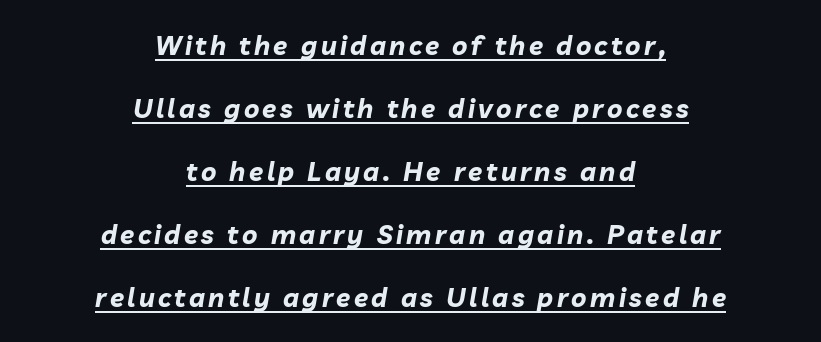
Q: Is the text bold? A: Yes.
Q: Is the text italic (slanted)? A: Yes, it leans right by about 10 degrees.
Q: Is the text underlined? A: Yes.
Q: How is the paragraph aligned? A: Centered.
Q: Is the spacing between lines tight, normal or loose? A: Loose.
